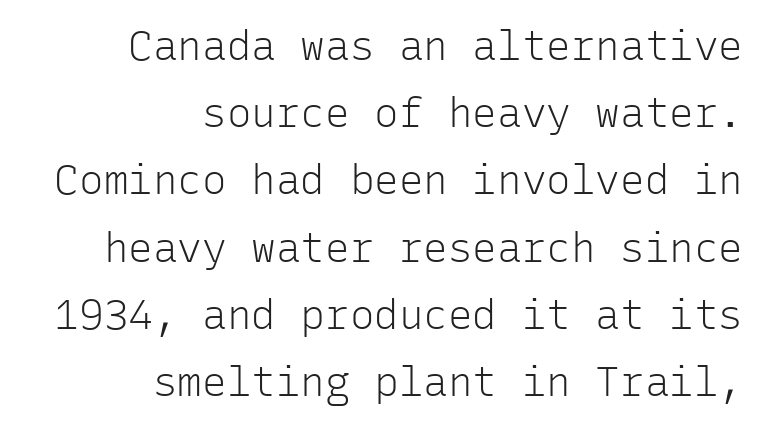
The specimen reads as upright at a glance. The setting favours the right margin, as signatures and pull-quotes sometimes do. Each row of text sits above clean, open space. Note the uniform advance width — an 'i' takes as much space as an 'm'.
